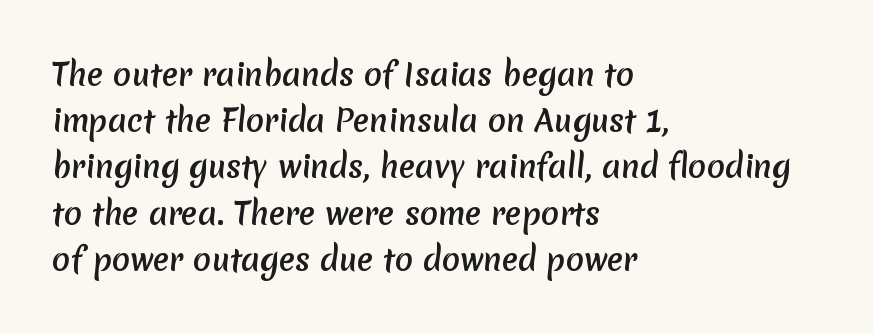
Q: Is the text bold? A: Yes.
Q: Is the typeface a serif or a sans-serif typeface? A: Sans-serif.
Q: Is the text underlined? A: No.
Q: How is the paragraph aligned? A: Left-aligned.
Q: Is the spacing between letters normal or unusually wide? A: Normal.
Q: Is the spacing between lines tight, normal or loose? A: Normal.
Q: Width (condensed, normal, or wide)? A: Normal.
Q: Stroke contrast? A: Low.
Q: x-height? A: Medium.
Q: Monospaced? A: No.
